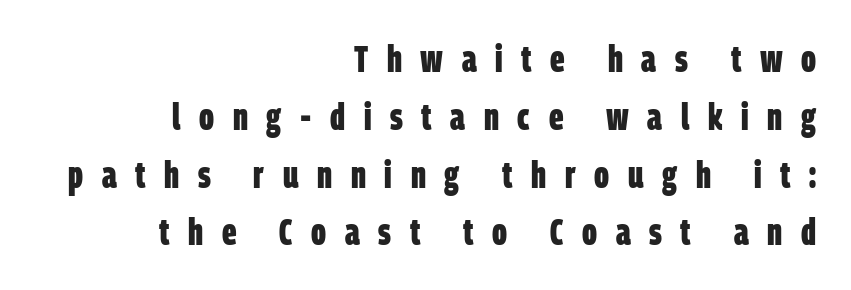
Q: Is the text bold? A: Yes.
Q: Is the typeface a serif or a sans-serif typeface? A: Sans-serif.
Q: Is the text underlined? A: No.
Q: How is the paragraph aligned? A: Right-aligned.
Q: Is the spacing between letters normal or unusually wide? A: Unusually wide.
Q: Is the spacing between lines tight, normal or loose? A: Normal.
Q: Width (condensed, normal, or wide)? A: Condensed.
Q: Stroke contrast? A: Low.
Q: x-height? A: Large.
Q: Monospaced? A: No.
